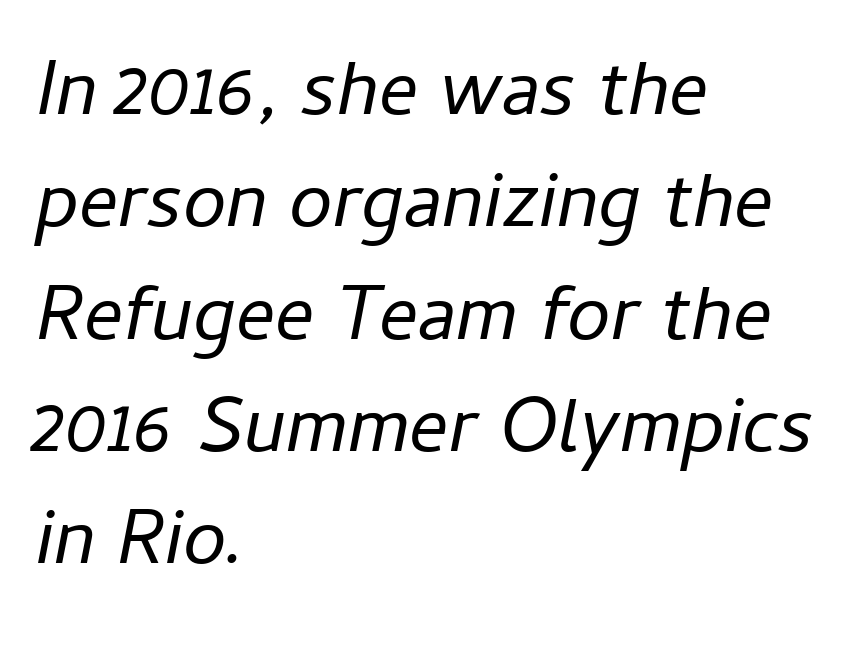
The image shows 78 px regular-weight type, italic (leaning right); set left-aligned, normal line spacing (1.44x), normal letter spacing, not underlined; low stroke contrast and a medium x-height.
